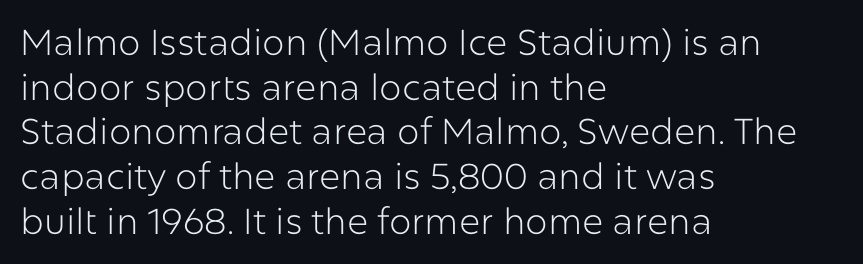
{"serif": "no", "italic": "no", "bold": "no", "weight": "light", "width": "normal", "stroke_contrast": "low", "x_height": "medium", "monospaced": "no", "underline": "no", "align": "left", "line_spacing_ratio": 1.24, "letter_spacing": "normal", "letter_spacing_em": 0.0, "glyph_px": 36}
